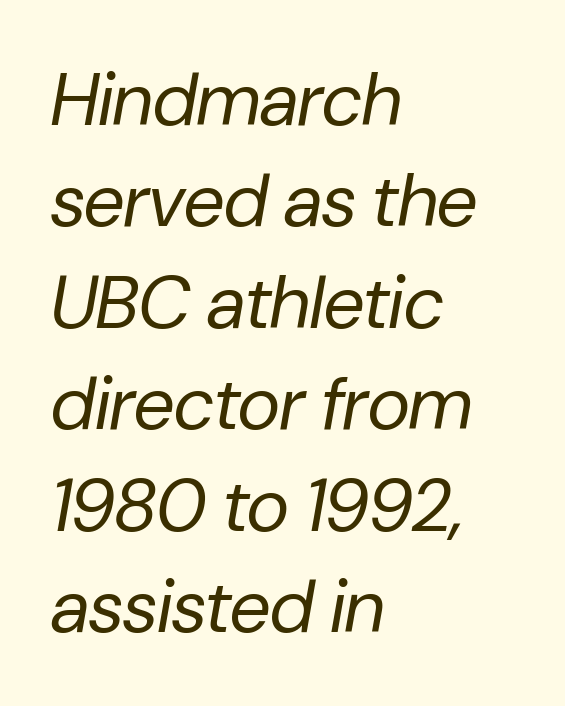
{"italic": "yes", "lean": "right", "slant_degrees": 10, "bold": "no", "weight": "regular", "width": "normal", "stroke_contrast": "low", "x_height": "medium", "monospaced": "no", "underline": "no", "align": "left", "line_spacing": "normal", "line_spacing_ratio": 1.37, "letter_spacing": "normal", "letter_spacing_em": 0.0, "glyph_px": 74}
